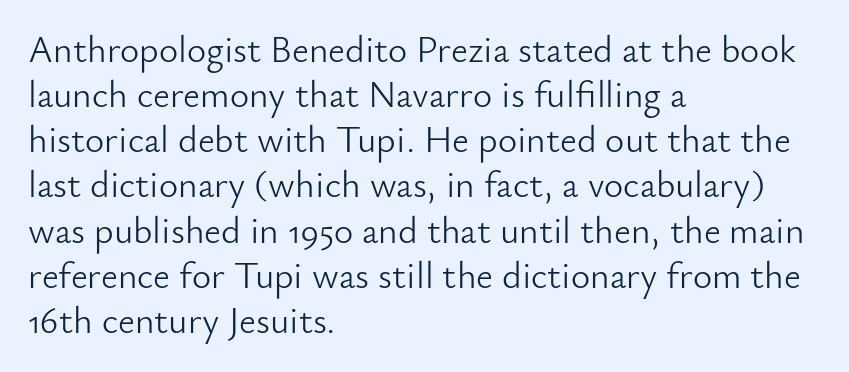
{"serif": "no", "italic": "no", "bold": "no", "weight": "light", "width": "normal", "stroke_contrast": "low", "x_height": "small", "monospaced": "no", "underline": "no", "align": "left", "line_spacing_ratio": 1.22, "letter_spacing": "normal", "letter_spacing_em": 0.0, "glyph_px": 37}
